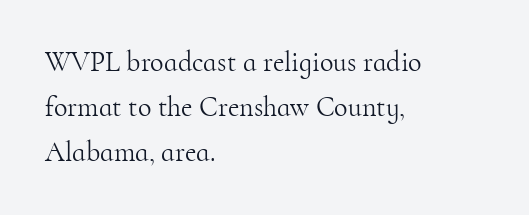
{"serif": "yes", "italic": "no", "bold": "no", "weight": "light", "width": "normal", "stroke_contrast": "high", "x_height": "small", "monospaced": "no", "underline": "no", "align": "left", "line_spacing": "normal", "line_spacing_ratio": 1.6, "letter_spacing": "normal", "letter_spacing_em": 0.0, "glyph_px": 28}
